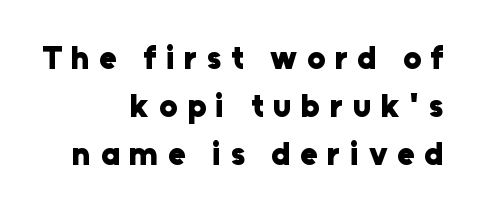
Upright lettering throughout. There is plenty of visible air inserted between adjacent glyphs. Think of a printed novel: that variable character pitch is what you see here. The type family on display is of the sans-serif kind. Just letters on the line, the space beneath them empty.
